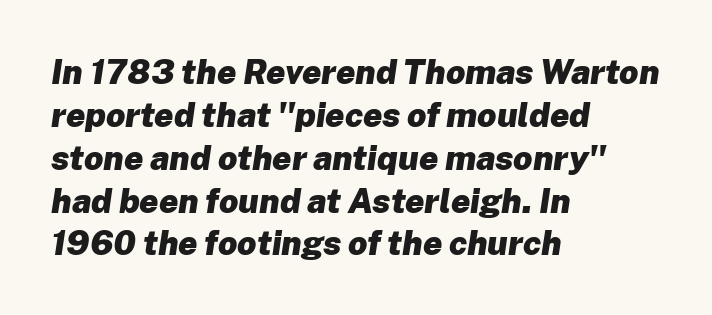
The image shows 34 px heavy type, italic (leaning right); set left-aligned, normal line spacing (1.26x), normal letter spacing, not underlined; low stroke contrast and a medium x-height.
